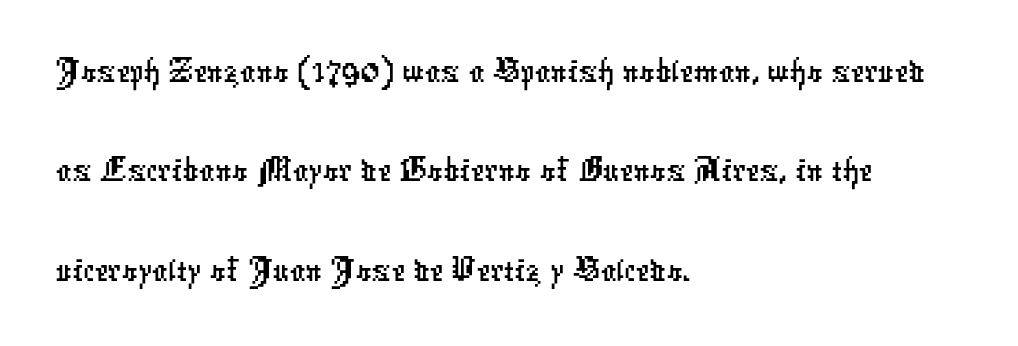
Q: Is the typeface a serif or a sans-serif typeface? A: Sans-serif.
Q: Is the text underlined? A: No.
Q: How is the paragraph aligned? A: Left-aligned.
Q: Is the spacing between letters normal or unusually wide? A: Normal.
Q: Is the spacing between lines tight, normal or loose? A: Normal.
Q: Width (condensed, normal, or wide)? A: Condensed.
Q: Stroke contrast? A: Low.
Q: x-height? A: Medium.
Q: Monospaced? A: No.
